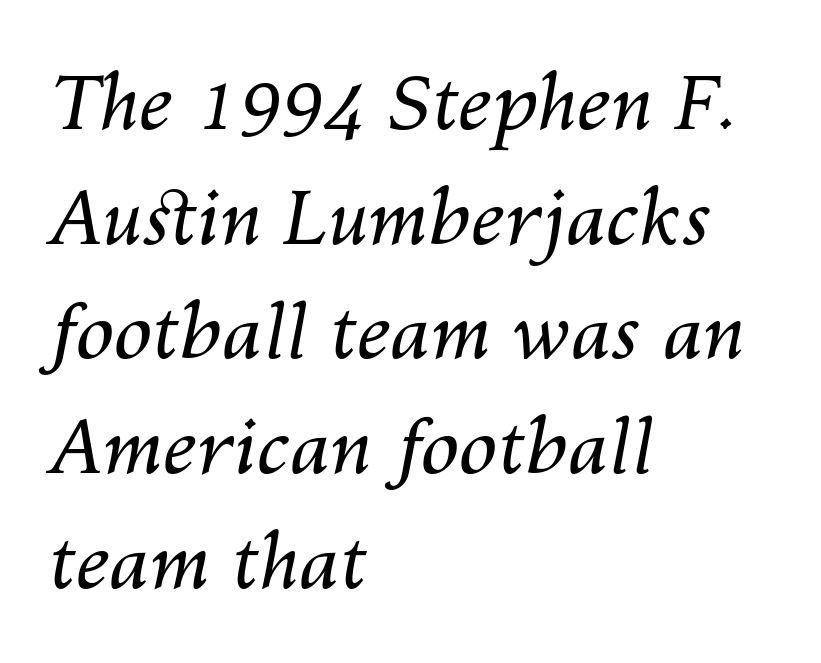
{"italic": "yes", "lean": "right", "slant_degrees": 10, "bold": "no", "weight": "regular", "width": "normal", "stroke_contrast": "medium", "x_height": "medium", "monospaced": "no", "underline": "no", "align": "left", "line_spacing": "normal", "line_spacing_ratio": 1.49, "letter_spacing": "normal", "letter_spacing_em": 0.0, "glyph_px": 77}
